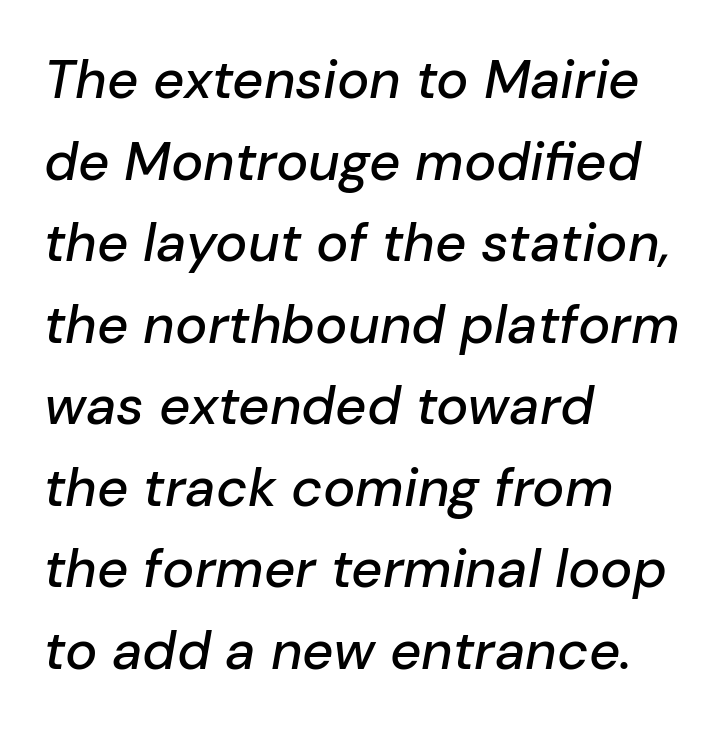
The image shows 54 px text type, italic (leaning right); set left-aligned, normal line spacing (1.51x), normal letter spacing, not underlined; low stroke contrast and a medium x-height.
